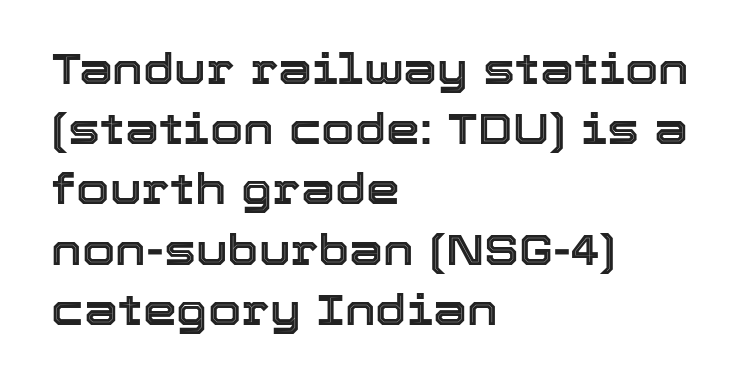
Q: Is the text italic (slanted)? A: No, it is upright.
Q: Is the text underlined? A: No.
Q: How is the paragraph aligned? A: Left-aligned.
Q: Is the spacing between letters normal or unusually wide? A: Normal.
Q: Is the spacing between lines tight, normal or loose? A: Normal.
Q: Width (condensed, normal, or wide)? A: Normal.
Q: x-height? A: Medium.
Q: Monospaced? A: No.
